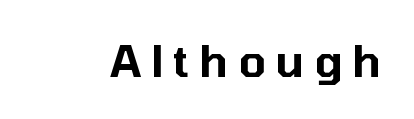
Q: Is the text italic (slanted)? A: No, it is upright.
Q: Is the typeface a serif or a sans-serif typeface? A: Sans-serif.
Q: Is the text underlined? A: No.
Q: Is the spacing between letters normal or unusually wide? A: Unusually wide.
Q: Width (condensed, normal, or wide)? A: Normal.
Q: Stroke contrast? A: Low.
Q: x-height? A: Medium.
Q: Monospaced? A: No.
